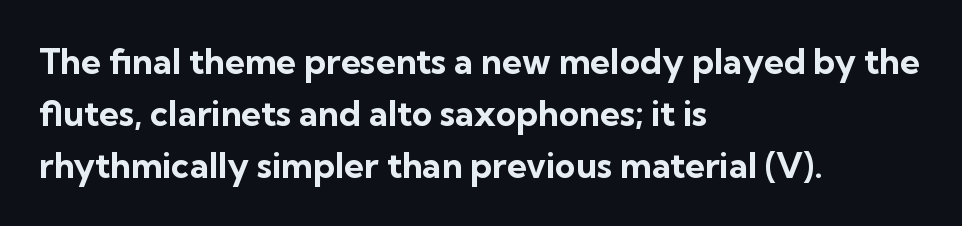
The image shows 35 px bold sans-serif type, upright; set left-aligned, normal line spacing (1.48x), normal letter spacing, not underlined; low stroke contrast and a medium x-height.
